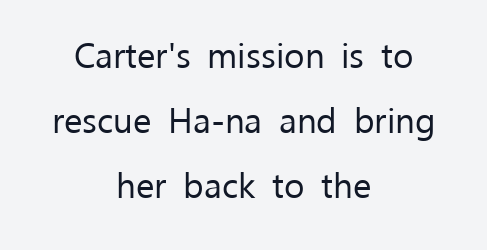
Q: Is the text bold? A: No.
Q: Is the text italic (slanted)? A: No, it is upright.
Q: Is the typeface a serif or a sans-serif typeface? A: Sans-serif.
Q: Is the text underlined? A: No.
Q: How is the paragraph aligned? A: Centered.
Q: Is the spacing between letters normal or unusually wide? A: Normal.
Q: Width (condensed, normal, or wide)? A: Normal.
Q: Stroke contrast? A: Low.
Q: x-height? A: Medium.
Q: Monospaced? A: No.
